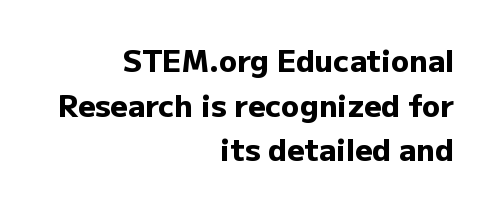
Line endings align vertically; line beginnings do not. Tracking value appears to be zero — textbook default spacing. Unlike italic type, these characters show no tilt at all. These words are printed bold, with thick strokes throughout. In terms of letterform style, serifs are entirely absent. Varying glyph widths throughout — classic text-font behaviour.
